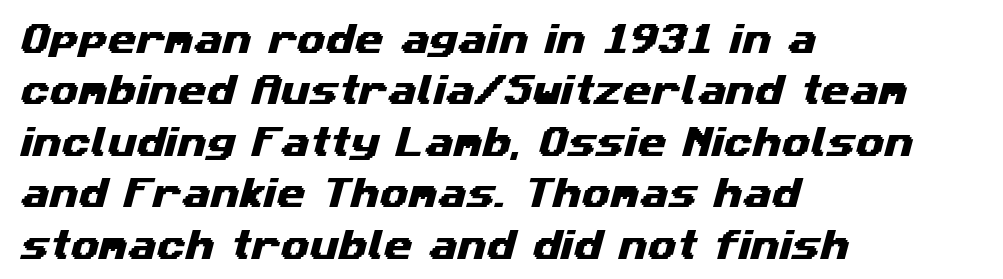
{"serif": "no", "width": "wide", "stroke_contrast": "medium", "x_height": "medium", "monospaced": "no", "underline": "no", "align": "left", "line_spacing": "normal", "line_spacing_ratio": 1.56, "letter_spacing": "normal", "letter_spacing_em": 0.0, "glyph_px": 33}
